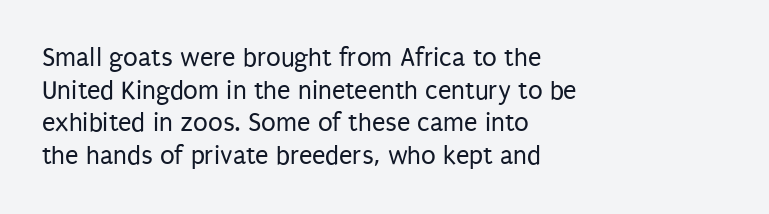
What stands out about the letter spacing? Nothing — it is the standard amount. This is not heavy type; no bold has been used. Just letters on the line, the space beneath them empty. Notice how the stems are strictly vertical — no italics here. This rendering uses left alignment, leaving the right contour irregular.
